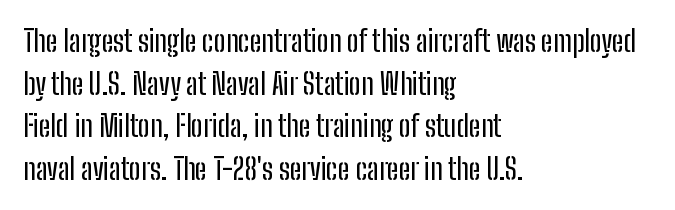
{"serif": "no", "italic": "no", "width": "condensed", "stroke_contrast": "low", "x_height": "medium", "monospaced": "no", "underline": "no", "align": "left", "line_spacing": "normal", "line_spacing_ratio": 1.47, "letter_spacing": "normal", "letter_spacing_em": 0.0, "glyph_px": 29}
